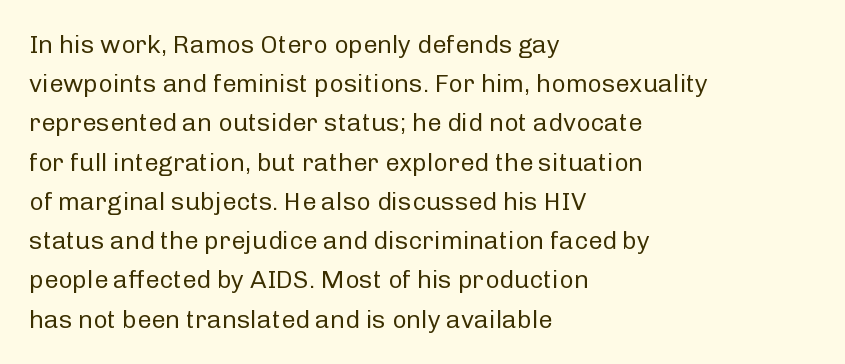
{"italic": "no", "bold": "no", "underline": "no", "align": "left", "line_spacing": "normal", "line_spacing_ratio": 1.57, "letter_spacing": "normal", "letter_spacing_em": 0.0, "glyph_px": 25}
